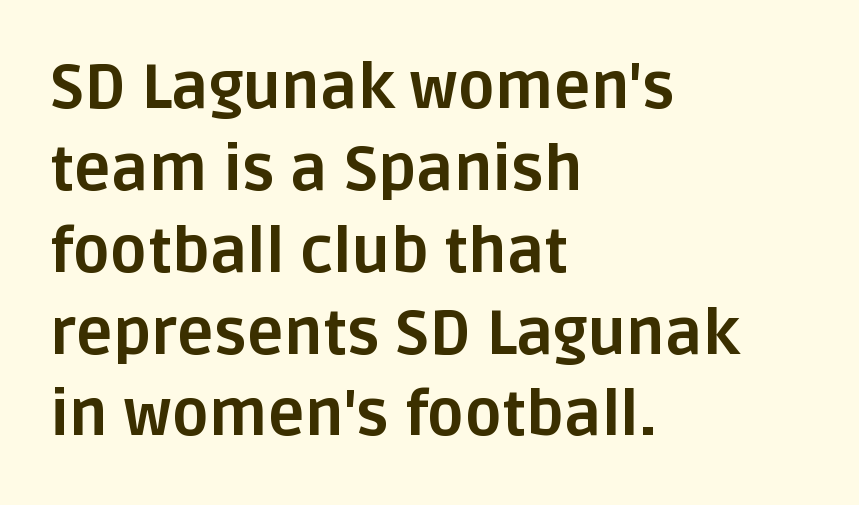
The image shows 62 px bold sans-serif type, upright; set left-aligned, normal line spacing (1.32x), normal letter spacing, not underlined; low stroke contrast and a large x-height.
